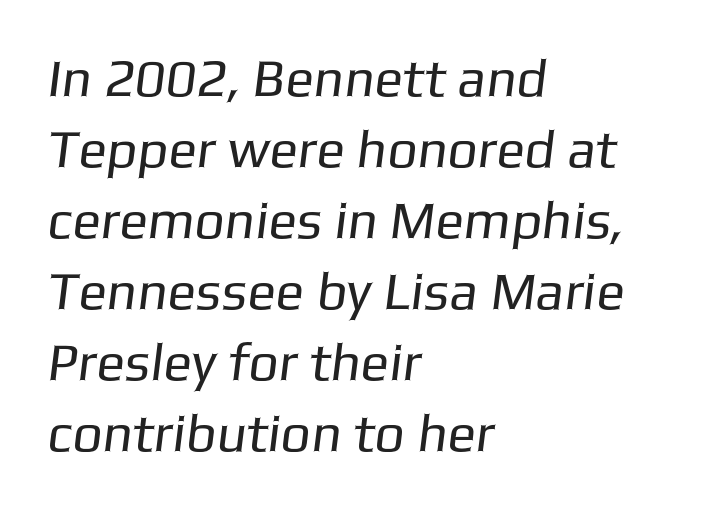
Serifs: no, the terminals of the letterforms are clean. The ragged edge is on the right, which tells us the setting is flush left. Tracking value appears to be zero — textbook default spacing. Stems and bowls with no extra thickness — not bold.
